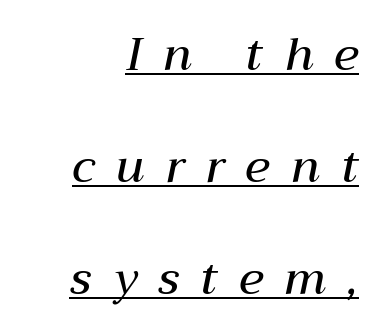
Q: Is the text bold? A: Semi-bold.
Q: Is the text italic (slanted)? A: Yes, it leans right by about 12 degrees.
Q: Is the text underlined? A: Yes.
Q: How is the paragraph aligned? A: Right-aligned.
Q: Is the spacing between letters normal or unusually wide? A: Unusually wide.
Q: Is the spacing between lines tight, normal or loose? A: Loose.
Q: Width (condensed, normal, or wide)? A: Normal.
Q: Stroke contrast? A: Medium.
Q: x-height? A: Medium.
Q: Monospaced? A: No.
